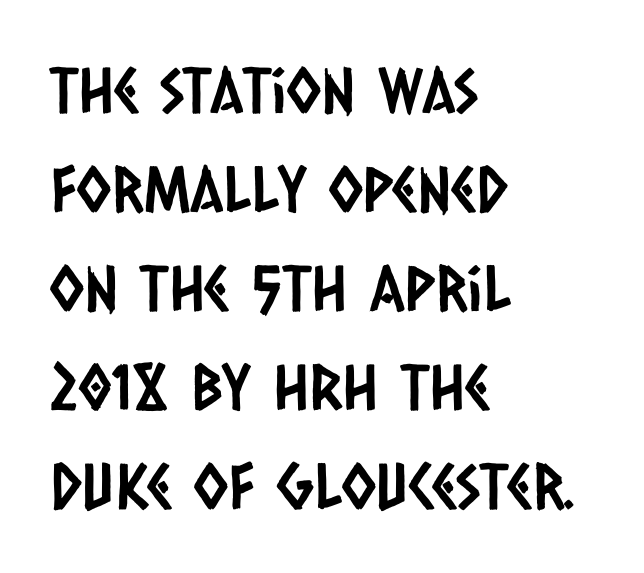
{"serif": "no", "width": "condensed", "stroke_contrast": "low", "x_height": "large", "monospaced": "no", "underline": "no", "align": "left", "line_spacing": "normal", "line_spacing_ratio": 1.57, "letter_spacing": "normal", "letter_spacing_em": 0.0, "glyph_px": 63}
